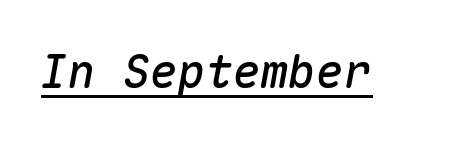
The image shows 46 px text type, italic (leaning right), monospaced; set normal letter spacing, underlined; medium stroke contrast and a medium x-height.
